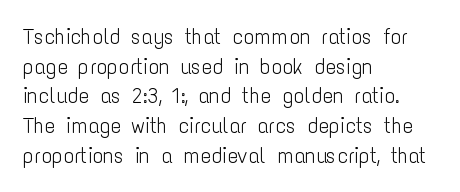
Q: Is the text bold? A: No.
Q: Is the text italic (slanted)? A: No, it is upright.
Q: Is the text underlined? A: No.
Q: How is the paragraph aligned? A: Left-aligned.
Q: Is the spacing between letters normal or unusually wide? A: Normal.
Q: Is the spacing between lines tight, normal or loose? A: Normal.
